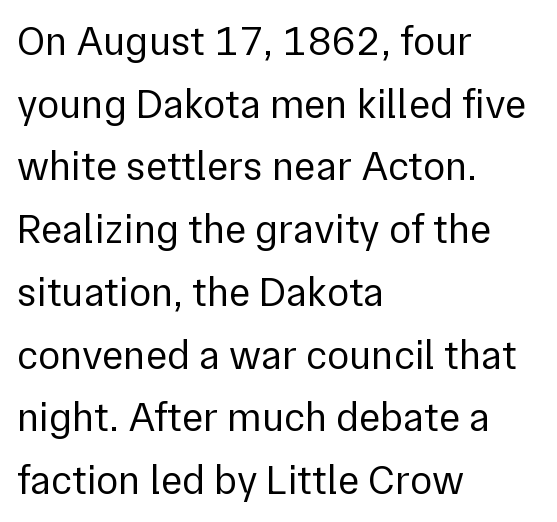
Q: Is the text bold? A: No.
Q: Is the text italic (slanted)? A: No, it is upright.
Q: Is the typeface a serif or a sans-serif typeface? A: Sans-serif.
Q: Is the text underlined? A: No.
Q: How is the paragraph aligned? A: Left-aligned.
Q: Is the spacing between letters normal or unusually wide? A: Normal.
Q: Is the spacing between lines tight, normal or loose? A: Normal.
Q: Width (condensed, normal, or wide)? A: Normal.
Q: Stroke contrast? A: Low.
Q: x-height? A: Medium.
Q: Monospaced? A: No.
